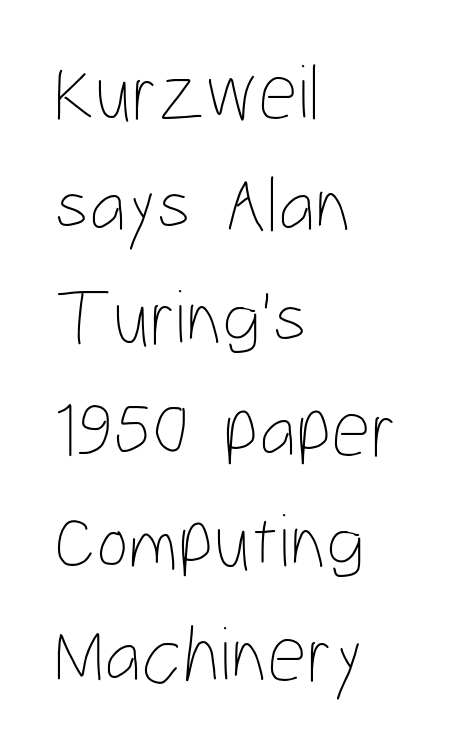
Q: Is the text bold? A: No.
Q: Is the text italic (slanted)? A: No, it is upright.
Q: Is the text underlined? A: No.
Q: How is the paragraph aligned? A: Left-aligned.
Q: Is the spacing between letters normal or unusually wide? A: Normal.
Q: Is the spacing between lines tight, normal or loose? A: Normal.
Q: Width (condensed, normal, or wide)? A: Condensed.
Q: Stroke contrast? A: Low.
Q: x-height? A: Medium.
Q: Monospaced? A: No.
